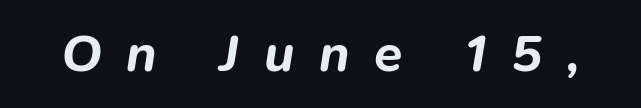
{"italic": "yes", "lean": "right", "slant_degrees": 9, "bold": "yes", "weight": "bold", "width": "normal", "stroke_contrast": "low", "x_height": "medium", "monospaced": "no", "underline": "no", "letter_spacing": "wide", "letter_spacing_em": 0.47, "glyph_px": 52}
